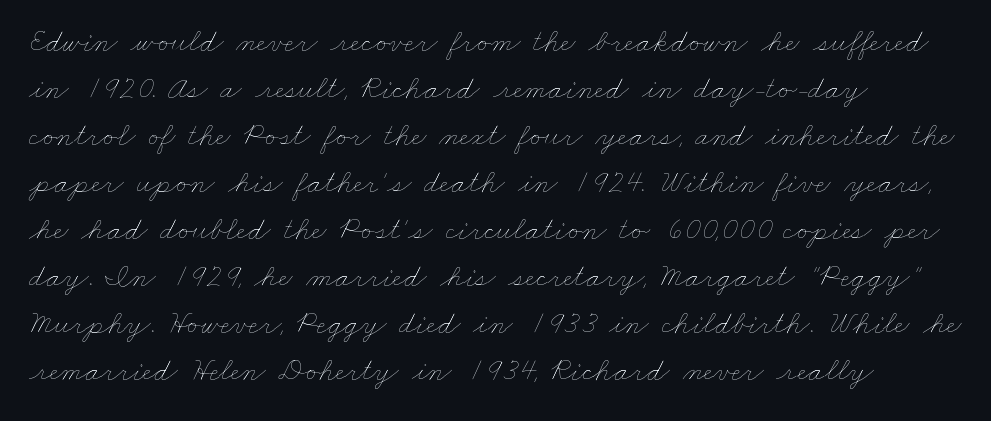
The image shows 32 px thin, wide type; set left-aligned, normal line spacing (1.47x), normal letter spacing, not underlined; low stroke contrast and a small x-height.
